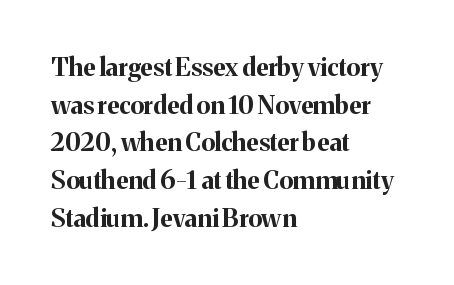
Students, note that the glyphs here touch the page at normal intervals. The vertical gap from one line to the next is medium. The lettering stays uniformly vertical, giving the passage a roman look. The lines are quadded left. Heft: maximum for text — a bold. Type without underlining.
